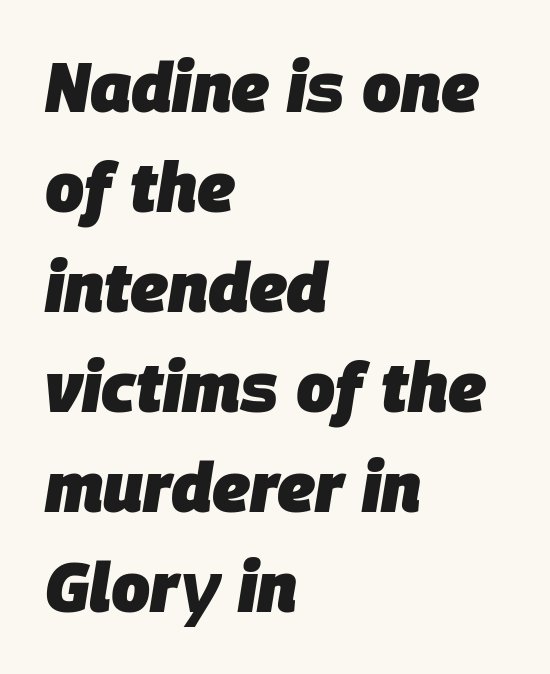
Q: Is the text bold? A: Yes.
Q: Is the text italic (slanted)? A: Yes, it leans right by about 9 degrees.
Q: Is the text underlined? A: No.
Q: How is the paragraph aligned? A: Left-aligned.
Q: Is the spacing between letters normal or unusually wide? A: Normal.
Q: Is the spacing between lines tight, normal or loose? A: Normal.
Q: Width (condensed, normal, or wide)? A: Normal.
Q: Stroke contrast? A: Low.
Q: x-height? A: Large.
Q: Monospaced? A: No.
